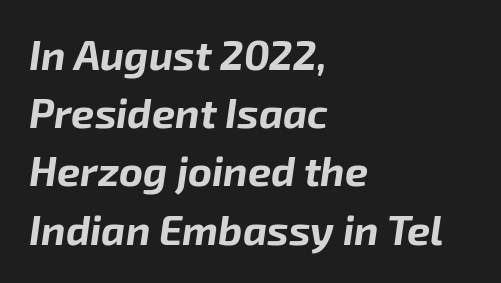
{"italic": "yes", "lean": "right", "slant_degrees": 8, "bold": "yes", "weight": "bold", "width": "normal", "stroke_contrast": "low", "x_height": "medium", "monospaced": "no", "underline": "no", "align": "left", "line_spacing": "normal", "line_spacing_ratio": 1.42, "letter_spacing": "normal", "letter_spacing_em": 0.0, "glyph_px": 41}
